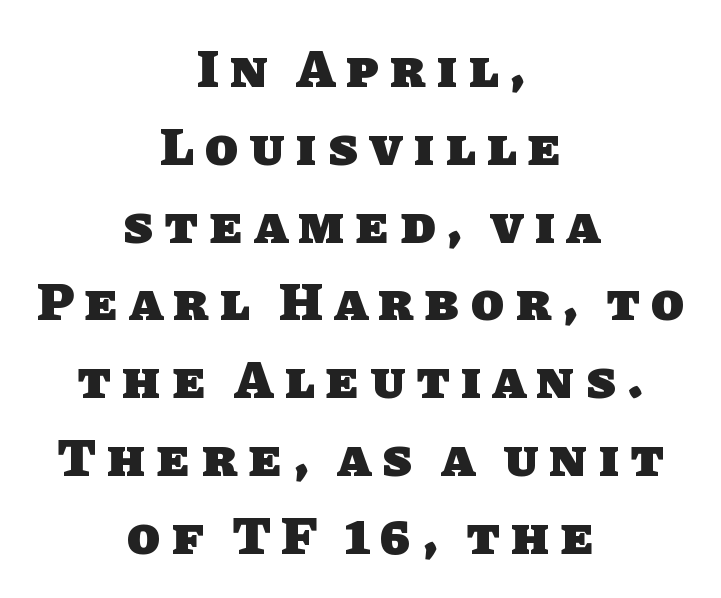
Typesetter's note: full bold, strokes at maximum text heaviness. The lines sit at an ordinary, default distance from one another. The space beneath each line is pristine and unruled. Reading down the block, each line starts at a different indent, mirrored at its end.
